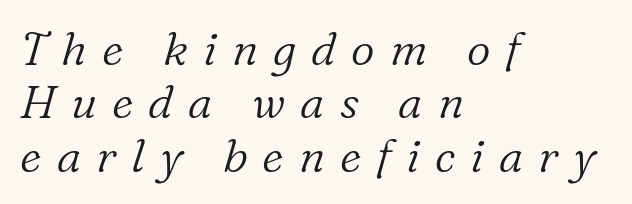
{"serif": "yes", "italic": "yes", "lean": "right", "slant_degrees": 16, "bold": "no", "weight": "light", "width": "normal", "stroke_contrast": "low", "x_height": "medium", "monospaced": "no", "underline": "no", "align": "left", "line_spacing_ratio": 1.16, "letter_spacing": "wide", "letter_spacing_em": 0.33, "glyph_px": 46}
